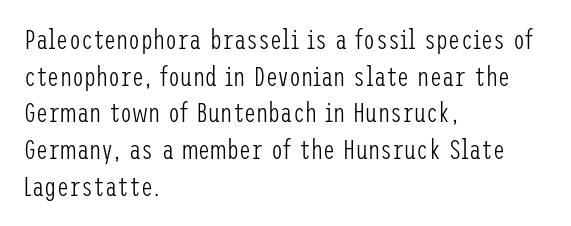
Reading down the block, your eye returns to a fixed left position each line. Do the letters lean? They stand straight. The strip under each line holds only bare page. Bold? No — there's no thickening of the strokes. Line spacing here is normal. Glyph-to-glyph distance matches everyday printed text.
